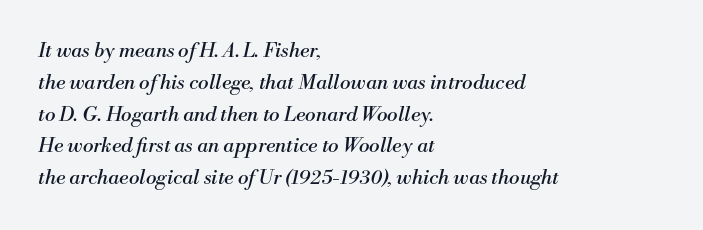
The compositor pushed each line to the left boundary. Observe the lean: these are italic letterforms. Standard letterfit; no display-style spreading of the glyphs. Descenders are the only things crossing below the line. The font sits on the lighter half of the weight spectrum, regular included. Leading matches the norm, producing a regular column.
